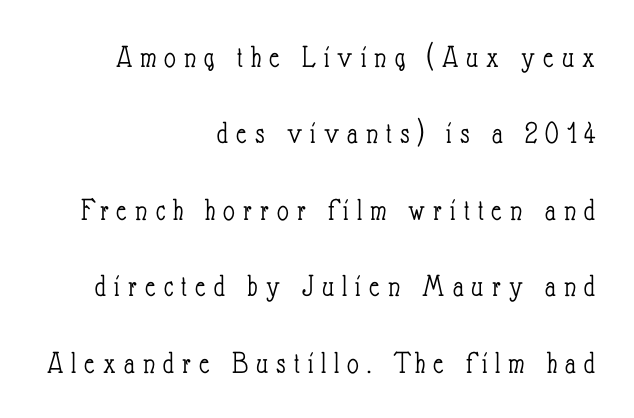
Q: Is the text bold? A: No.
Q: Is the text italic (slanted)? A: No, it is upright.
Q: Is the text underlined? A: No.
Q: How is the paragraph aligned? A: Right-aligned.
Q: Is the spacing between letters normal or unusually wide? A: Unusually wide.
Q: Is the spacing between lines tight, normal or loose? A: Loose.
Q: Width (condensed, normal, or wide)? A: Condensed.
Q: Stroke contrast? A: Low.
Q: x-height? A: Small.
Q: Monospaced? A: No.
